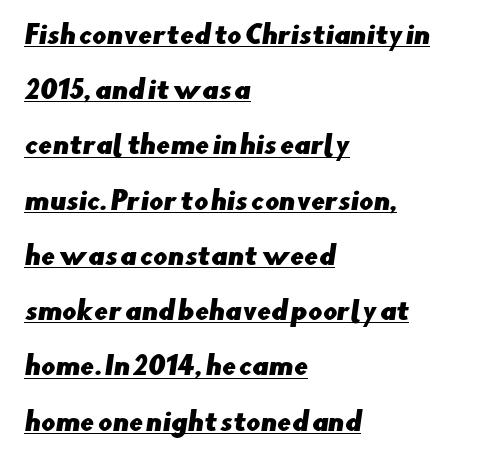
Does the copy run flush right? No — it runs flush left. Regarding leading, the lines here are spaced well apart. A typesetter would call this zero additional tracking. Descenders here cross a horizontal rule under the line.
